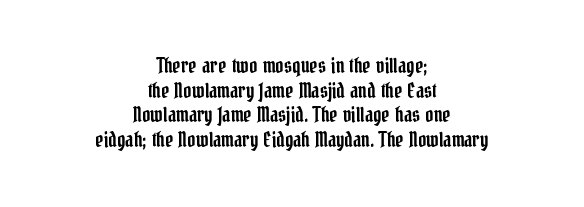
Q: Is the text italic (slanted)? A: No, it is upright.
Q: Is the text underlined? A: No.
Q: How is the paragraph aligned? A: Centered.
Q: Is the spacing between letters normal or unusually wide? A: Normal.
